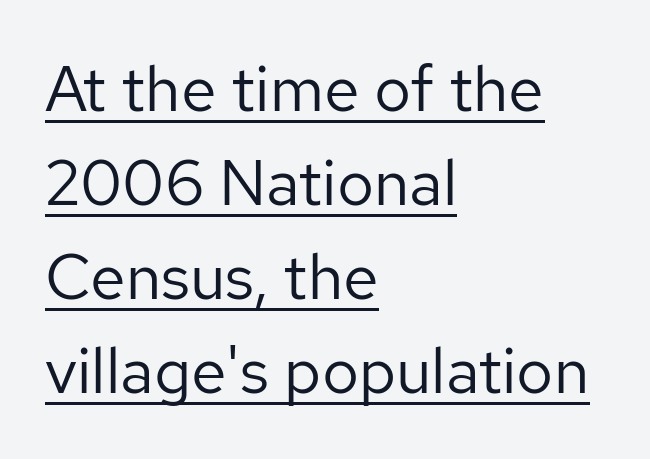
Q: Is the text bold? A: No.
Q: Is the text italic (slanted)? A: No, it is upright.
Q: Is the typeface a serif or a sans-serif typeface? A: Sans-serif.
Q: Is the text underlined? A: Yes.
Q: How is the paragraph aligned? A: Left-aligned.
Q: Is the spacing between letters normal or unusually wide? A: Normal.
Q: Is the spacing between lines tight, normal or loose? A: Normal.
Q: Width (condensed, normal, or wide)? A: Normal.
Q: Stroke contrast? A: Low.
Q: x-height? A: Medium.
Q: Monospaced? A: No.
